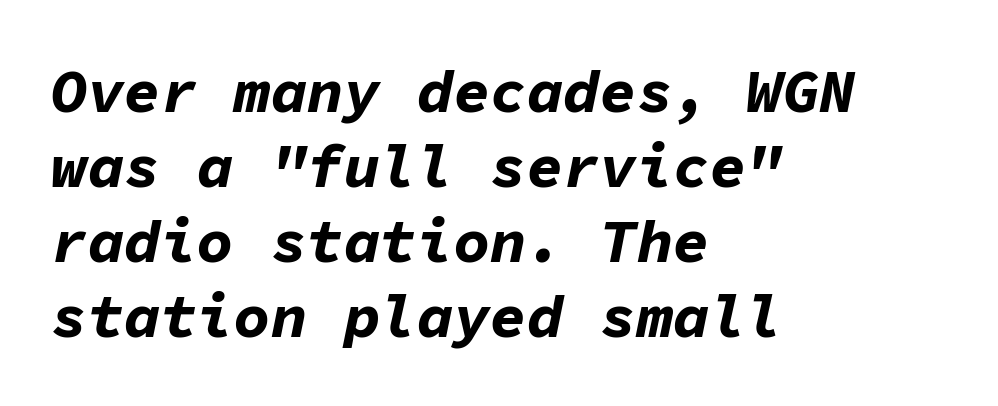
Q: Is the text bold? A: Yes.
Q: Is the text italic (slanted)? A: Yes, it leans right by about 11 degrees.
Q: Is the text underlined? A: No.
Q: How is the paragraph aligned? A: Left-aligned.
Q: Is the spacing between letters normal or unusually wide? A: Normal.
Q: Width (condensed, normal, or wide)? A: Normal.
Q: Stroke contrast? A: Low.
Q: x-height? A: Medium.
Q: Monospaced? A: Yes.
